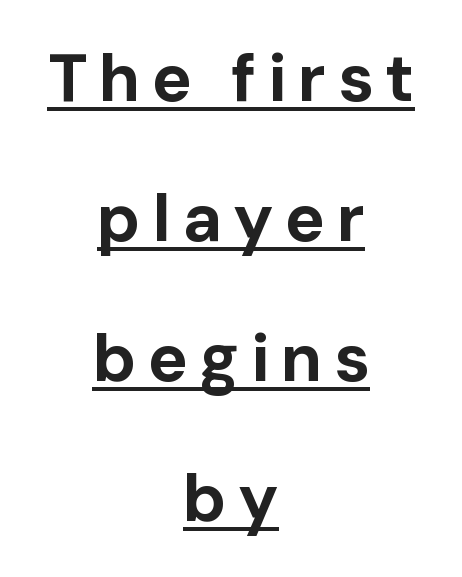
The image shows 67 px bold sans-serif type, upright; set centered, loose line spacing (2.09x), underlined; low stroke contrast and a medium x-height.
